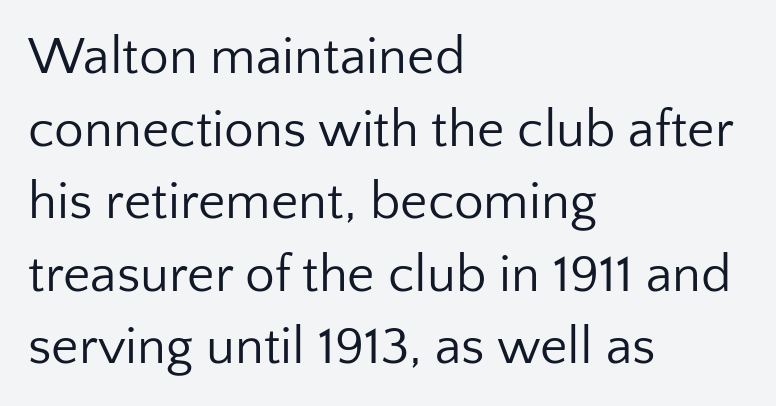
{"serif": "no", "italic": "no", "bold": "no", "weight": "regular", "width": "normal", "stroke_contrast": "low", "x_height": "medium", "monospaced": "no", "underline": "no", "align": "left", "line_spacing": "normal", "line_spacing_ratio": 1.37, "letter_spacing": "normal", "letter_spacing_em": 0.0, "glyph_px": 53}
